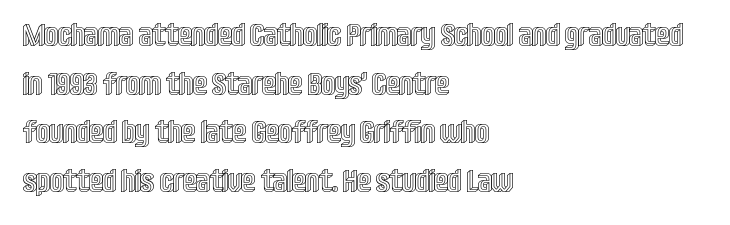
{"italic": "no", "width": "condensed", "x_height": "large", "monospaced": "no", "underline": "no", "align": "left", "line_spacing": "normal", "line_spacing_ratio": 1.57, "letter_spacing": "normal", "letter_spacing_em": 0.0, "glyph_px": 31}
